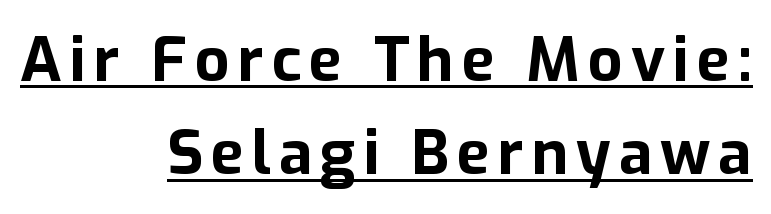
The image shows 61 px bold sans-serif type, upright; set right-aligned, normal line spacing (1.53x), underlined; low stroke contrast and a medium x-height.
